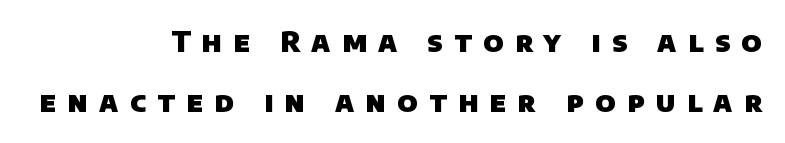
The image shows 28 px heavy sans-serif type; set right-aligned, loose line spacing (2.15x), unusually wide letter spacing (+0.41 em), not underlined; low stroke contrast and a large x-height.
